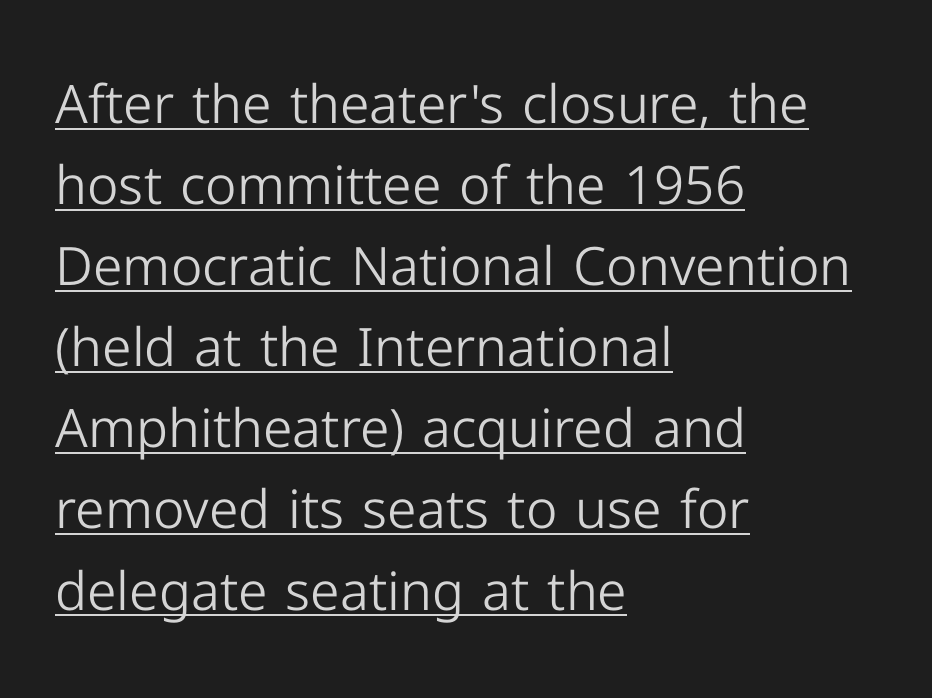
The image shows 53 px light sans-serif type, upright; set left-aligned, normal line spacing (1.53x), normal letter spacing, underlined; low stroke contrast and a medium x-height.
